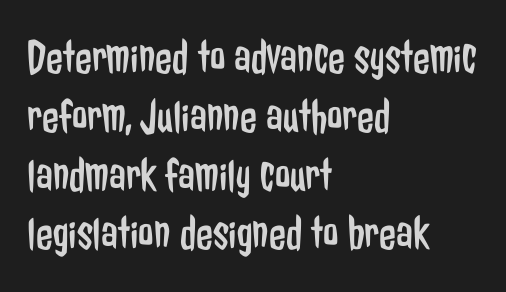
The image shows 49 px regular-weight, condensed sans-serif type, upright; set left-aligned, line spacing 1.2x, normal letter spacing, not underlined; low stroke contrast and a medium x-height.
